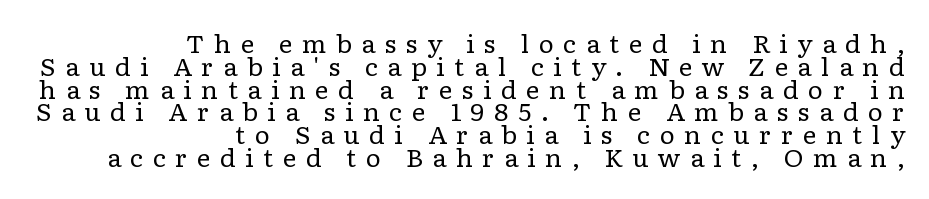
The lines are quadded right. Underlining? Definitely not there. Every character sits straight up, as roman type does. These glyphs show unthickened strokes, regular width or finer. This sample uses expanded letter spacing, leaving extra air between glyphs.
